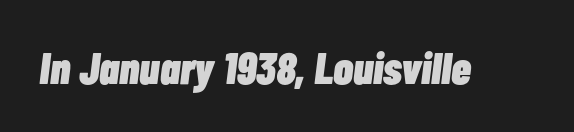
{"italic": "yes", "lean": "right", "slant_degrees": 7, "bold": "yes", "weight": "heavy", "width": "condensed", "stroke_contrast": "low", "x_height": "medium", "monospaced": "no", "underline": "no", "letter_spacing": "normal", "letter_spacing_em": 0.0, "glyph_px": 45}
